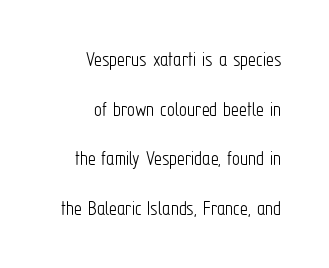
Q: Is the text bold? A: No.
Q: Is the text italic (slanted)? A: No, it is upright.
Q: Is the text underlined? A: No.
Q: How is the paragraph aligned? A: Right-aligned.
Q: Is the spacing between letters normal or unusually wide? A: Normal.
Q: Is the spacing between lines tight, normal or loose? A: Loose.
